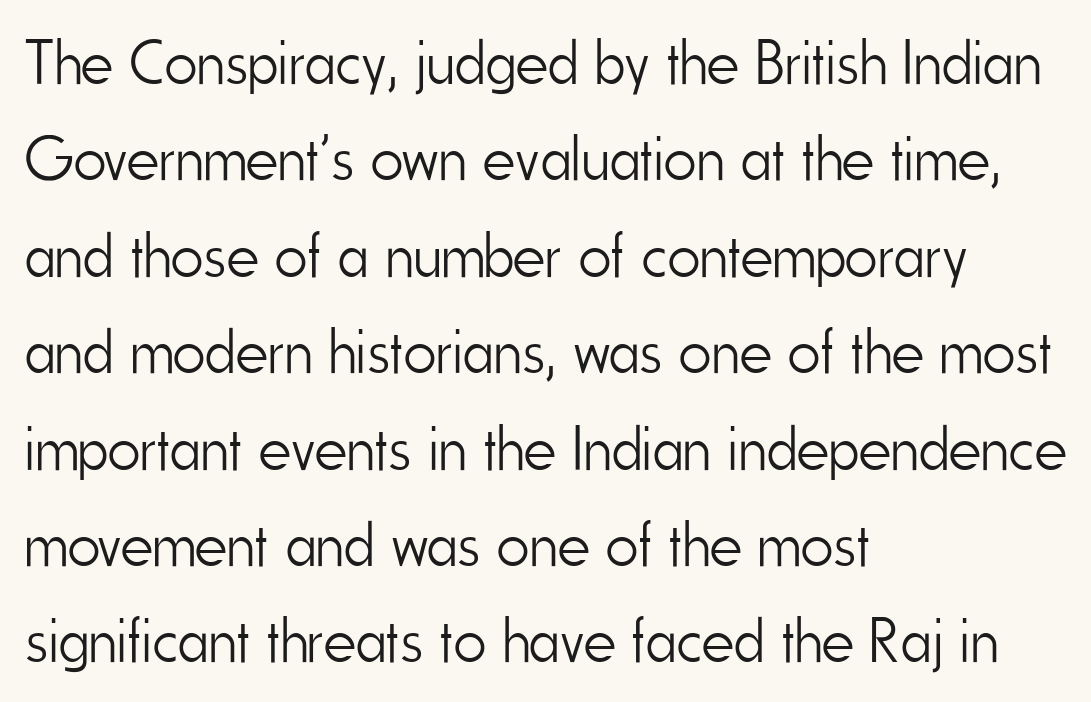
{"serif": "no", "italic": "no", "bold": "no", "weight": "light", "width": "condensed", "stroke_contrast": "low", "x_height": "small", "monospaced": "no", "underline": "no", "align": "left", "line_spacing": "normal", "line_spacing_ratio": 1.53, "letter_spacing": "normal", "letter_spacing_em": 0.0, "glyph_px": 63}
